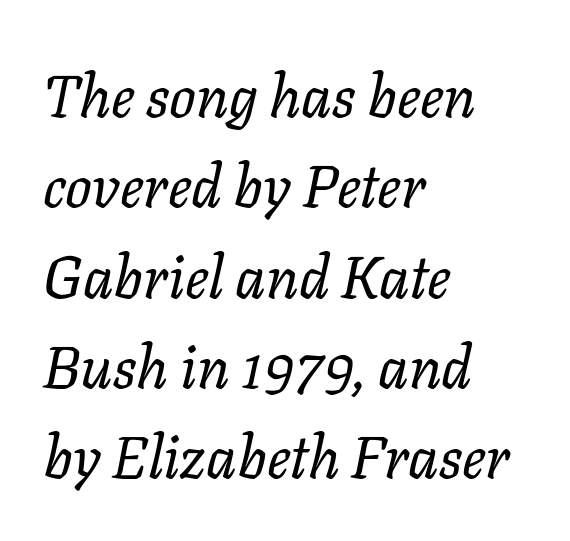
You could not count columns in this text — the font is proportionally spaced. The space directly below the letters is spotless. The text carries the slant typical of an italic or oblique font. A normal amount of white space separates one row of letters from the next.
